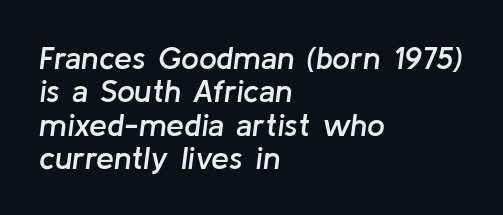
Q: Is the text bold? A: Semi-bold.
Q: Is the text italic (slanted)? A: Yes, it leans right by about 8 degrees.
Q: Is the text underlined? A: No.
Q: How is the paragraph aligned? A: Left-aligned.
Q: Is the spacing between letters normal or unusually wide? A: Normal.
Q: Is the spacing between lines tight, normal or loose? A: Tight.
Q: Width (condensed, normal, or wide)? A: Normal.
Q: Stroke contrast? A: Low.
Q: x-height? A: Medium.
Q: Monospaced? A: No.
